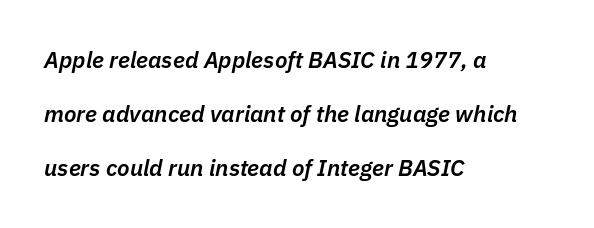
Q: Is the text bold? A: Semi-bold.
Q: Is the text italic (slanted)? A: Yes, it leans right by about 11 degrees.
Q: Is the text underlined? A: No.
Q: How is the paragraph aligned? A: Left-aligned.
Q: Is the spacing between letters normal or unusually wide? A: Normal.
Q: Is the spacing between lines tight, normal or loose? A: Loose.
